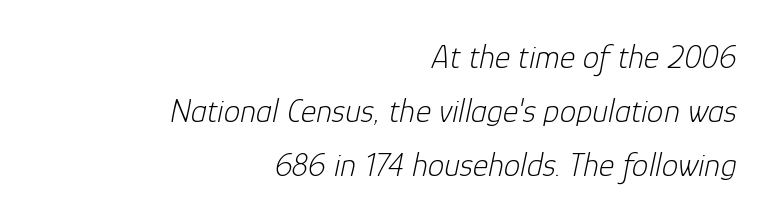
Bare-footed words on every line. The letters sit at their default tracking, neither squeezed nor spread. The typography opts for an oblique posture over an upright one. Is this a fixed-width face? No — the glyphs have proportional, varying widths. Does the copy run flush right? Yes — the right margin is perfectly even. Stems and bowls with no extra thickness — not bold.
